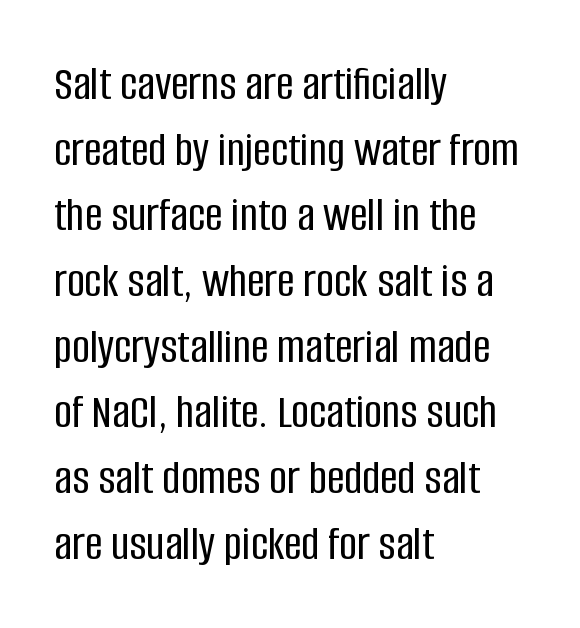
The area under the type is left untouched. The lettering holds an erect, upright posture throughout. Each letter keeps its own natural width here, so spacing adapts to shape. Short and long lines alike share a common starting point at left. These lines keep a tight, regular rhythm from letter to letter.
